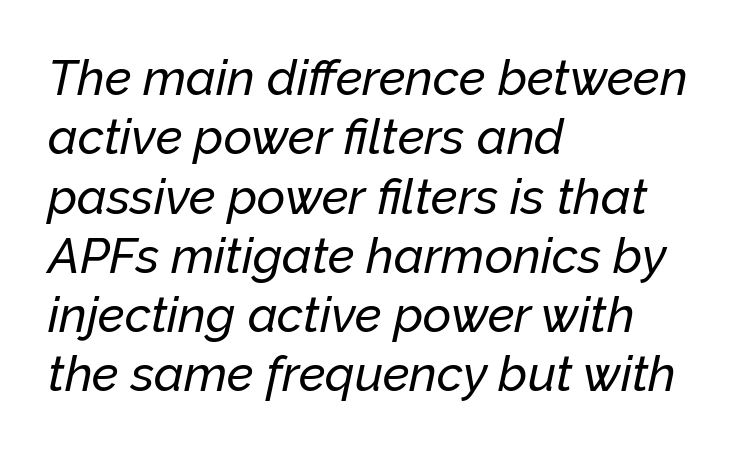
Spacing verdict: proportional, widths tailored to each character. The paragraph shown leans on its left margin. Nobody touched the tracking dial on this one. If you drew a line through each stem, it would be angled. Nobody drew a line under any word here.
